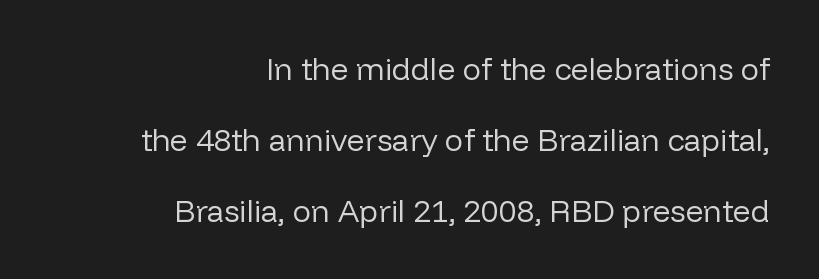
{"serif": "no", "italic": "no", "bold": "no", "weight": "regular", "width": "normal", "stroke_contrast": "low", "x_height": "medium", "monospaced": "no", "underline": "no", "align": "right", "line_spacing": "loose", "line_spacing_ratio": 2.29, "letter_spacing": "normal", "letter_spacing_em": 0.0, "glyph_px": 31}
